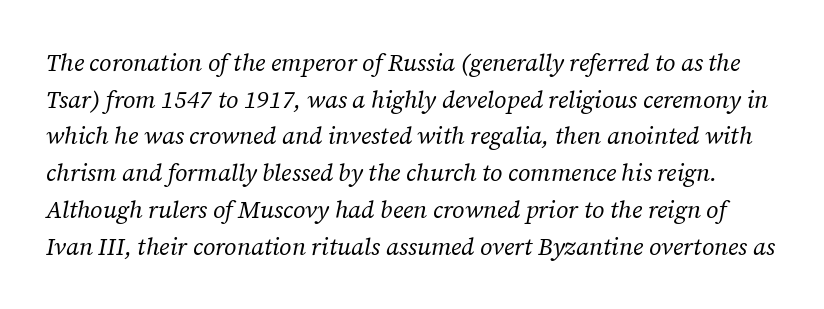
The image shows 24 px text type, italic (leaning right); set normal line spacing (1.53x), normal letter spacing, not underlined.
